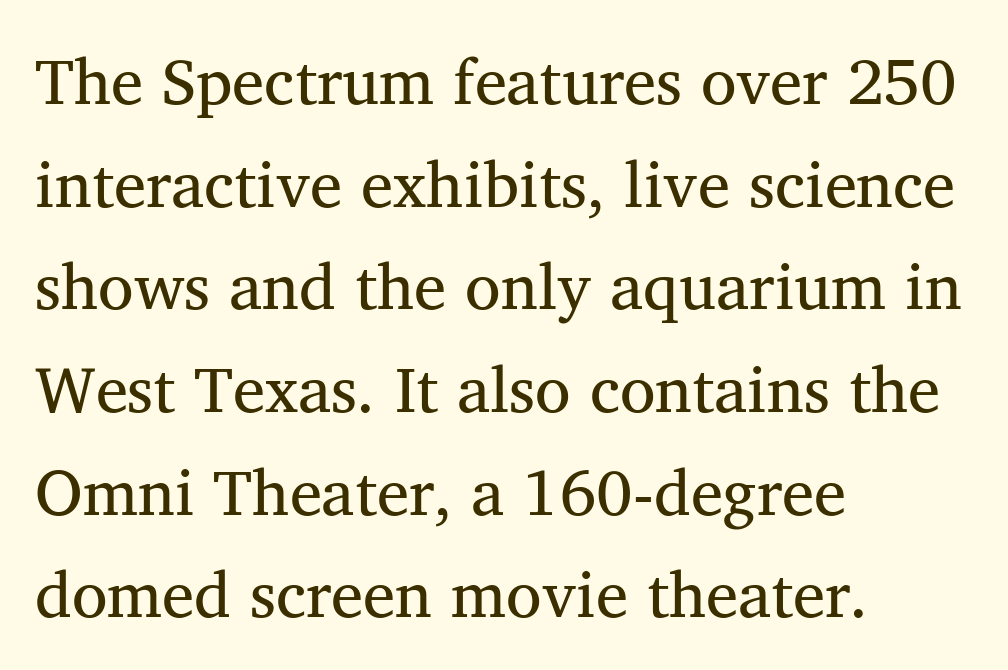
The image shows 65 px regular-weight serif type, upright; set left-aligned, normal line spacing (1.58x), normal letter spacing, not underlined; medium stroke contrast and a medium x-height.
